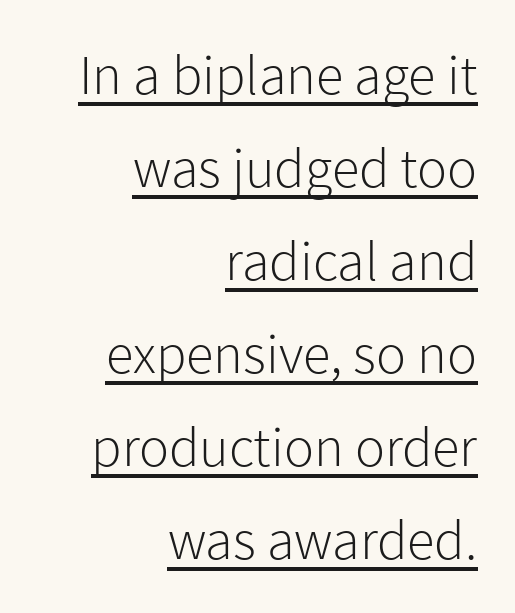
{"serif": "no", "italic": "no", "bold": "no", "weight": "light", "width": "normal", "stroke_contrast": "low", "x_height": "medium", "monospaced": "no", "underline": "yes", "align": "right", "line_spacing": "normal", "line_spacing_ratio": 1.66, "letter_spacing": "normal", "letter_spacing_em": 0.0, "glyph_px": 56}
